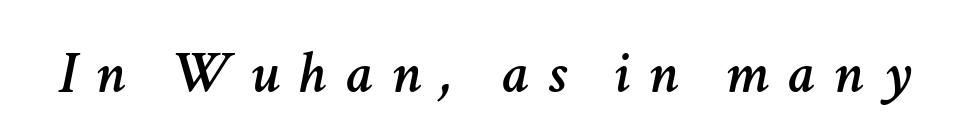
{"italic": "yes", "lean": "right", "slant_degrees": 11, "width": "normal", "stroke_contrast": "low", "x_height": "medium", "monospaced": "no", "underline": "no", "letter_spacing": "wide", "letter_spacing_em": 0.31, "glyph_px": 61}
